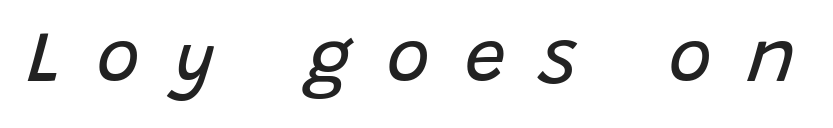
Q: Is the text bold? A: No.
Q: Is the text italic (slanted)? A: Yes, it leans right by about 15 degrees.
Q: Is the text underlined? A: No.
Q: Is the spacing between letters normal or unusually wide? A: Unusually wide.
Q: Width (condensed, normal, or wide)? A: Normal.
Q: Stroke contrast? A: Low.
Q: x-height? A: Large.
Q: Monospaced? A: No.
